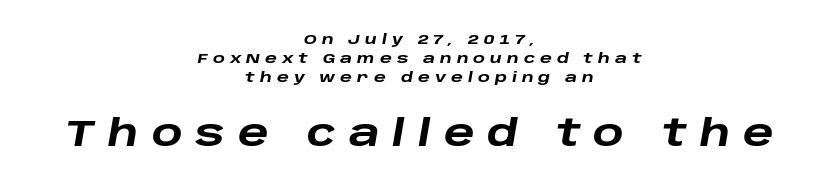
The face used here appears at its bigger size in the lower chunk. The string is rendered with underlining switched off. Short note: letters widely spaced. A student would call this center alignment; a typographer would say set centered.
